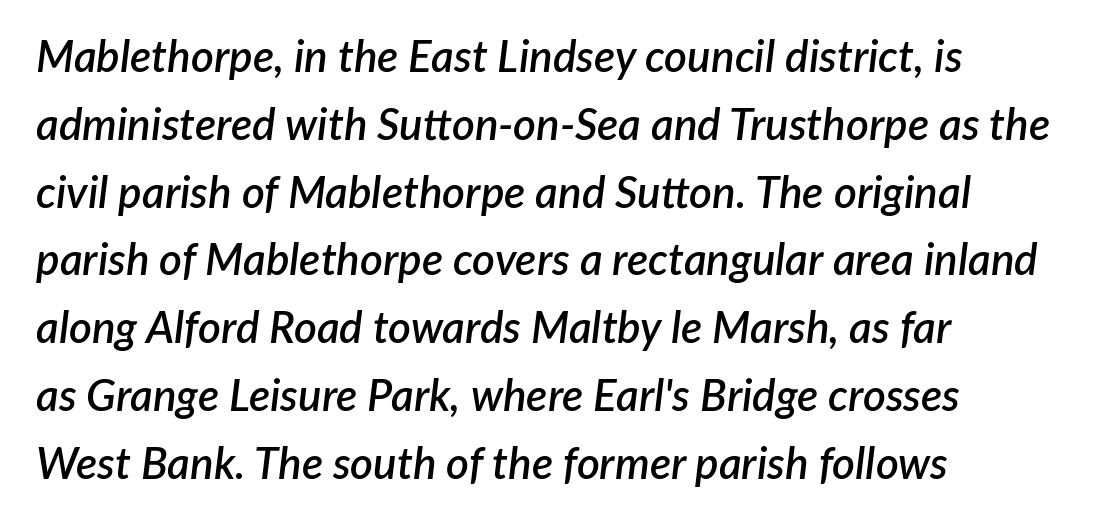
Q: Is the text bold? A: Semi-bold.
Q: Is the text italic (slanted)? A: Yes, it leans right by about 7 degrees.
Q: Is the text underlined? A: No.
Q: How is the paragraph aligned? A: Left-aligned.
Q: Is the spacing between letters normal or unusually wide? A: Normal.
Q: Is the spacing between lines tight, normal or loose? A: Normal.
Q: Width (condensed, normal, or wide)? A: Normal.
Q: Stroke contrast? A: Low.
Q: x-height? A: Medium.
Q: Monospaced? A: No.
